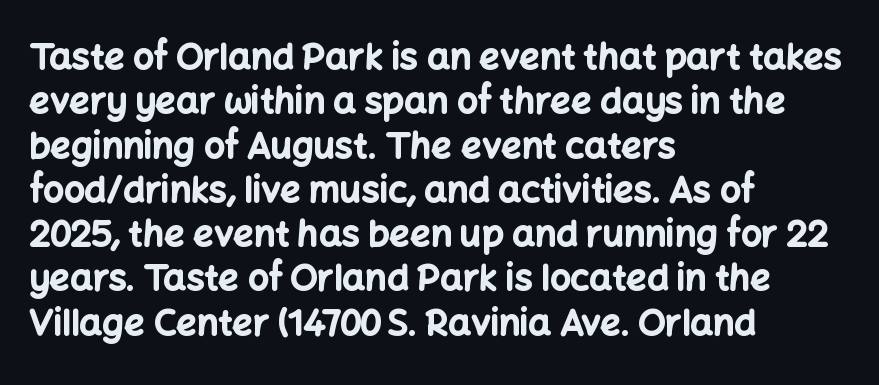
{"serif": "no", "italic": "no", "bold": "yes", "weight": "bold", "width": "normal", "stroke_contrast": "low", "x_height": "medium", "monospaced": "no", "underline": "no", "align": "left", "line_spacing_ratio": 1.23, "letter_spacing": "normal", "letter_spacing_em": 0.0, "glyph_px": 36}
